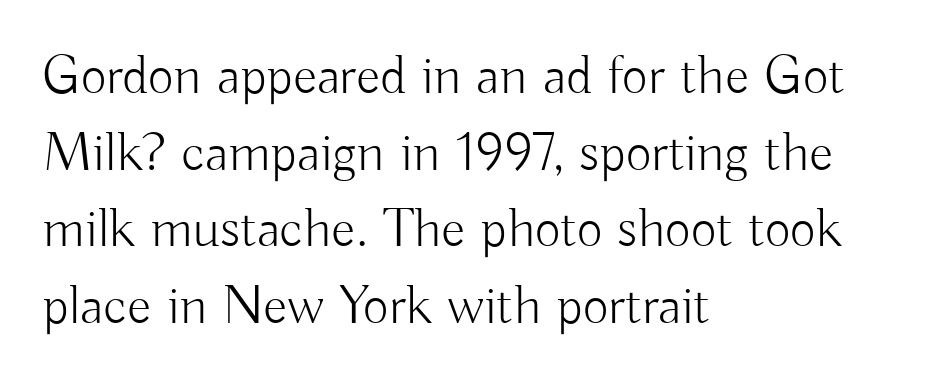
The image shows 56 px light sans-serif type, upright; set left-aligned, normal line spacing (1.37x), normal letter spacing, not underlined; low stroke contrast and a small x-height.
